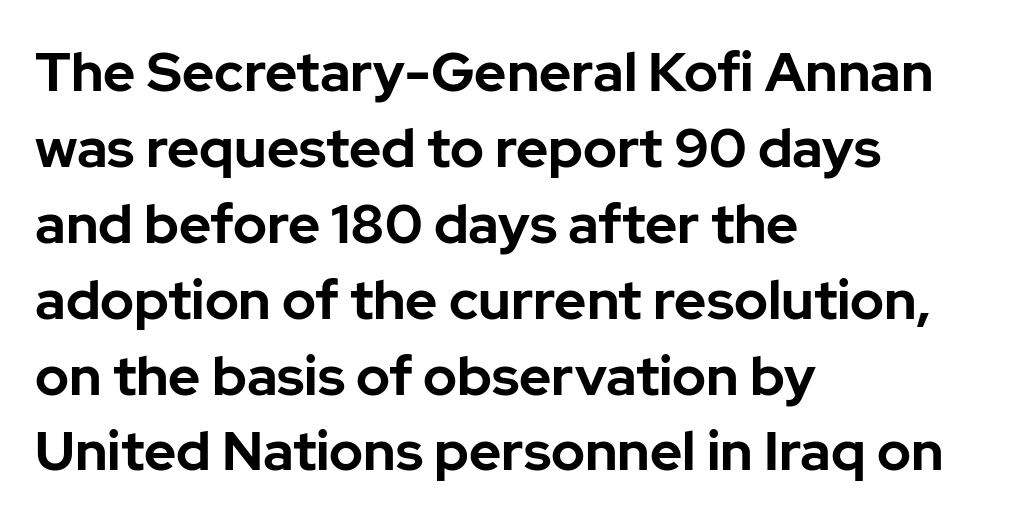
Whoever set this chose a conventional vertical rhythm. Spacing between characters is what you'd get straight out of the box. You could not count columns in this text — the font is proportionally spaced. Characters remain perfectly vertical along every line. In terms of letterform style, serifs are entirely absent. Glance below the letters and you will spot only blank space.
